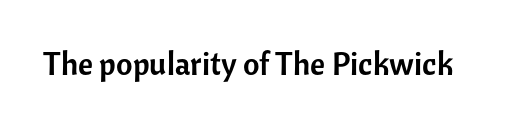
Q: Is the text italic (slanted)? A: No, it is upright.
Q: Is the typeface a serif or a sans-serif typeface? A: Sans-serif.
Q: Is the text underlined? A: No.
Q: Is the spacing between letters normal or unusually wide? A: Normal.
Q: Width (condensed, normal, or wide)? A: Normal.
Q: Stroke contrast? A: Low.
Q: x-height? A: Medium.
Q: Monospaced? A: No.
